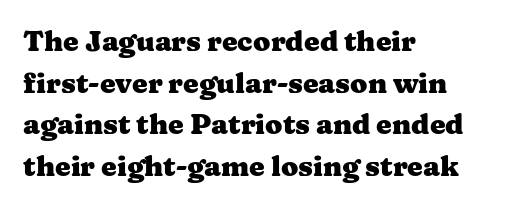
{"serif": "yes", "italic": "no", "bold": "yes", "weight": "heavy", "width": "wide", "stroke_contrast": "medium", "x_height": "medium", "monospaced": "no", "underline": "no", "align": "left", "line_spacing": "normal", "line_spacing_ratio": 1.49, "letter_spacing": "normal", "letter_spacing_em": 0.0, "glyph_px": 28}
